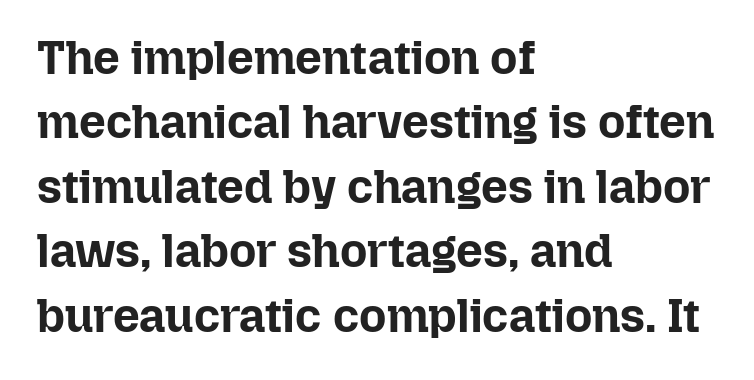
Q: Is the text bold? A: Yes.
Q: Is the text italic (slanted)? A: No, it is upright.
Q: Is the text underlined? A: No.
Q: How is the paragraph aligned? A: Left-aligned.
Q: Is the spacing between letters normal or unusually wide? A: Normal.
Q: Is the spacing between lines tight, normal or loose? A: Normal.
Q: Width (condensed, normal, or wide)? A: Normal.
Q: Stroke contrast? A: Low.
Q: x-height? A: Medium.
Q: Monospaced? A: No.
